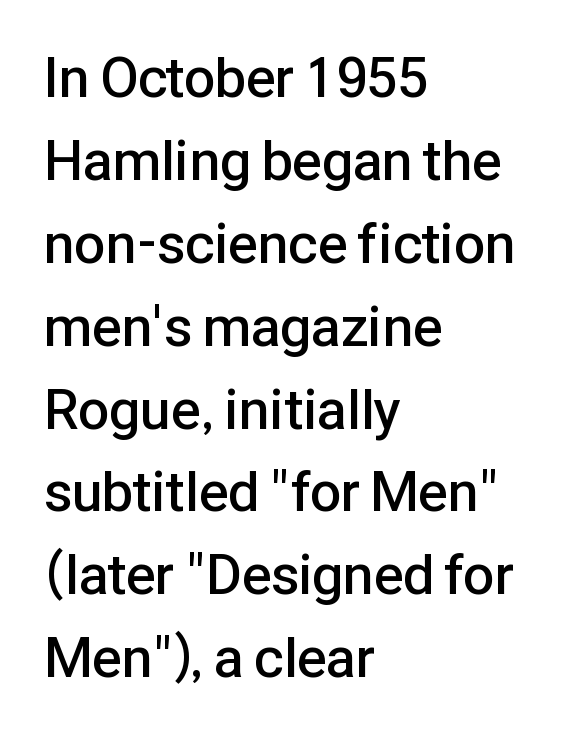
{"serif": "no", "italic": "no", "bold": "semi", "weight": "semibold", "width": "normal", "stroke_contrast": "low", "x_height": "medium", "monospaced": "no", "underline": "no", "align": "left", "line_spacing": "normal", "line_spacing_ratio": 1.48, "letter_spacing": "normal", "letter_spacing_em": 0.0, "glyph_px": 56}
